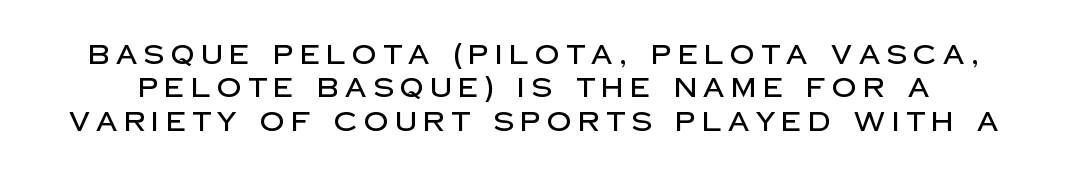
The image shows 27 px text type, upright; set line spacing 1.24x, unusually wide letter spacing (+0.24 em), not underlined.
